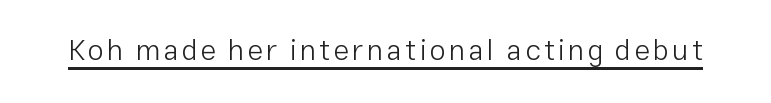
The image shows 29 px light sans-serif type, upright; set underlined; low stroke contrast and a medium x-height.
